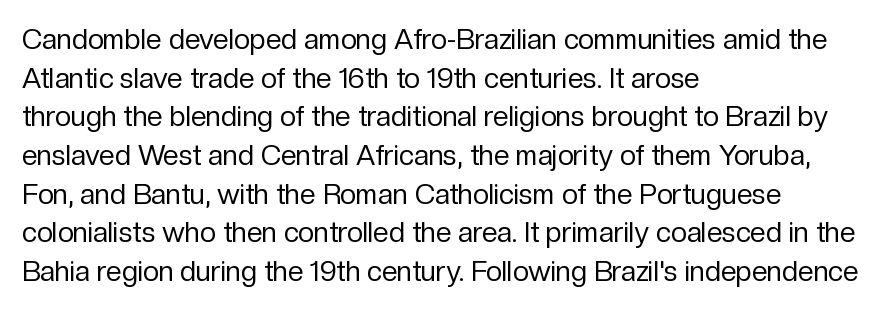
Q: Is the text bold? A: No.
Q: Is the text italic (slanted)? A: No, it is upright.
Q: Is the typeface a serif or a sans-serif typeface? A: Sans-serif.
Q: Is the text underlined? A: No.
Q: How is the paragraph aligned? A: Left-aligned.
Q: Is the spacing between letters normal or unusually wide? A: Normal.
Q: Is the spacing between lines tight, normal or loose? A: Normal.
Q: Width (condensed, normal, or wide)? A: Normal.
Q: Stroke contrast? A: Low.
Q: x-height? A: Medium.
Q: Monospaced? A: No.
